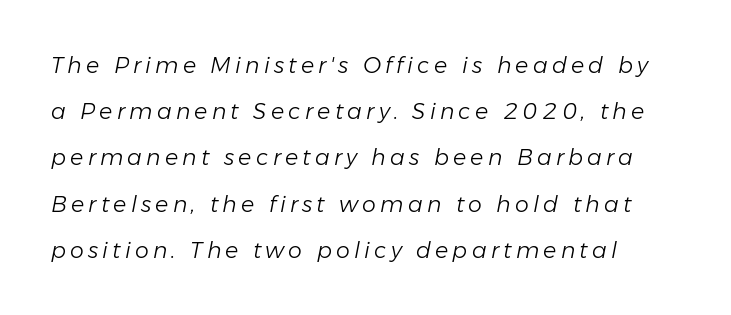
The image shows 22 px text type, italic (leaning right); set left-aligned, loose line spacing (2.1x), not underlined.
